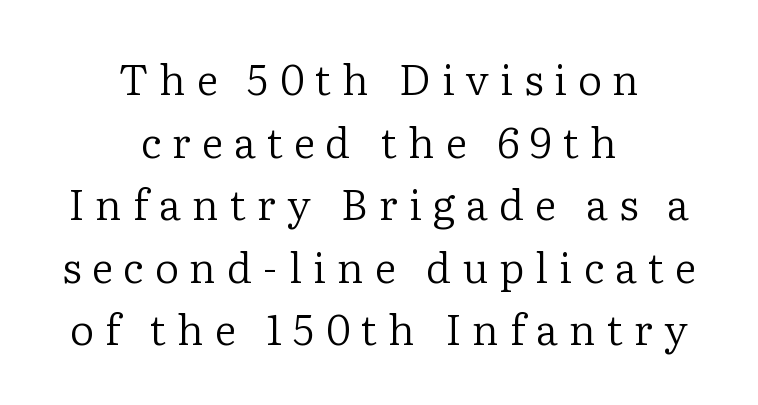
Q: Is the text bold? A: No.
Q: Is the text italic (slanted)? A: No, it is upright.
Q: Is the typeface a serif or a sans-serif typeface? A: Serif.
Q: Is the text underlined? A: No.
Q: How is the paragraph aligned? A: Centered.
Q: Is the spacing between letters normal or unusually wide? A: Unusually wide.
Q: Is the spacing between lines tight, normal or loose? A: Normal.
Q: Width (condensed, normal, or wide)? A: Normal.
Q: Stroke contrast? A: Low.
Q: x-height? A: Medium.
Q: Monospaced? A: No.
